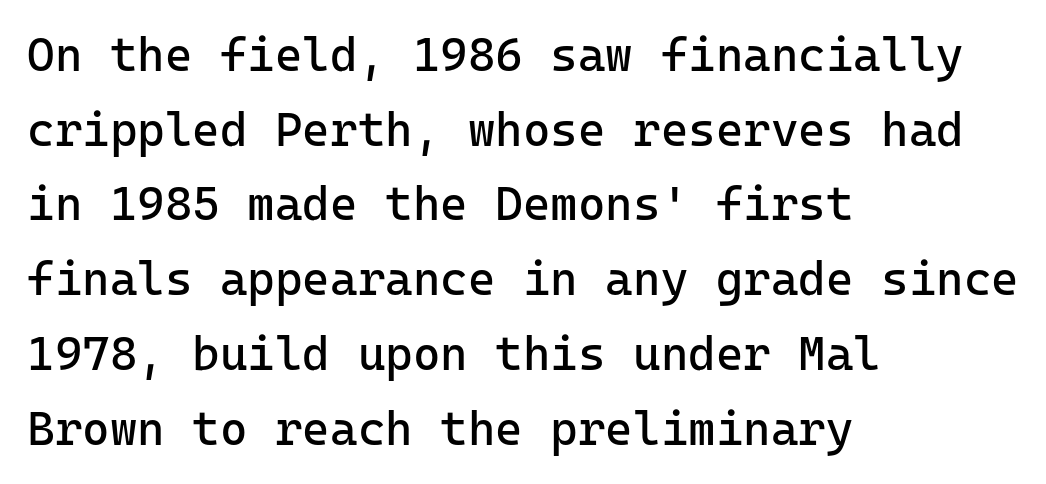
Between one letter and the next there's only the usual sliver of space. The paragraph shown leans on its left margin. The face used here is a sans, in the tradition of grotesques and geometrics. The characters are drawn with everyday or finer stroke widths.
